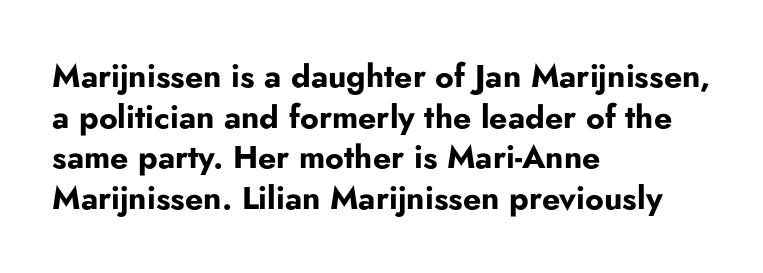
The image shows 32 px bold sans-serif type, upright; set left-aligned, normal line spacing (1.27x), normal letter spacing, not underlined; low stroke contrast and a small x-height.
